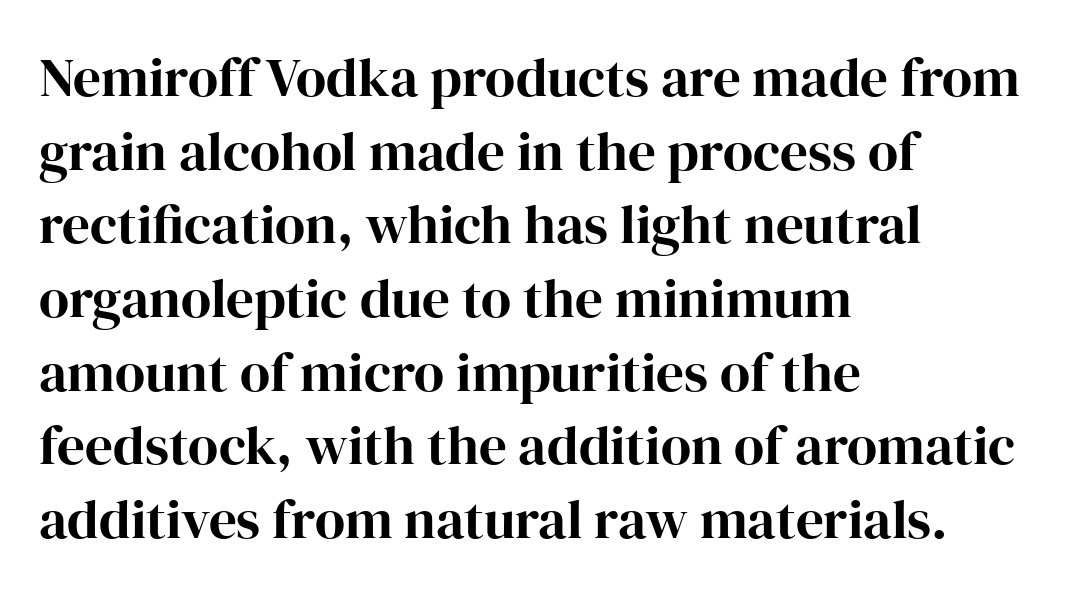
This sample uses a serif face. Italic? Not at all — the glyphs are vertical. The passage shown has conventional tracking throughout. Leftover space on each line is placed entirely after the last word.
